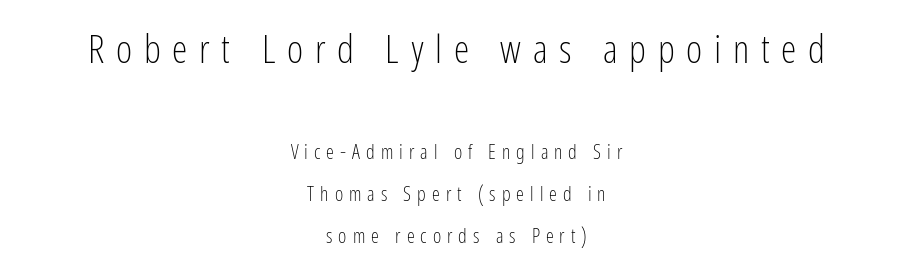
Layout note: lines centered. Ascenders rise straight up at ninety degrees. The upper block of text is set noticeably larger than the block beneath it. Line spacing here is loose. Glance below the letters and you will spot only blank space.
